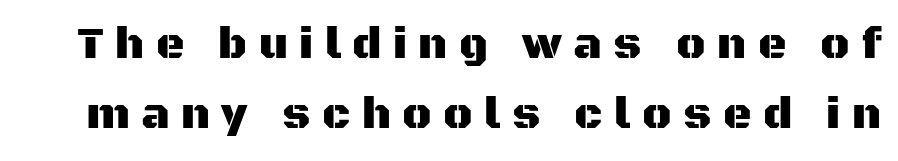
{"serif": "no", "italic": "no", "width": "normal", "stroke_contrast": "medium", "x_height": "large", "monospaced": "no", "underline": "no", "line_spacing": "normal", "line_spacing_ratio": 1.6, "letter_spacing": "wide", "letter_spacing_em": 0.26, "glyph_px": 44}
